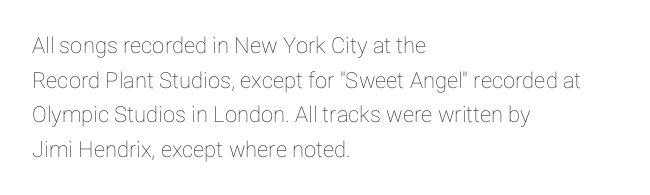
Q: Is the text italic (slanted)? A: No, it is upright.
Q: Is the text underlined? A: No.
Q: How is the paragraph aligned? A: Left-aligned.
Q: Is the spacing between letters normal or unusually wide? A: Normal.
Q: Is the spacing between lines tight, normal or loose? A: Normal.
